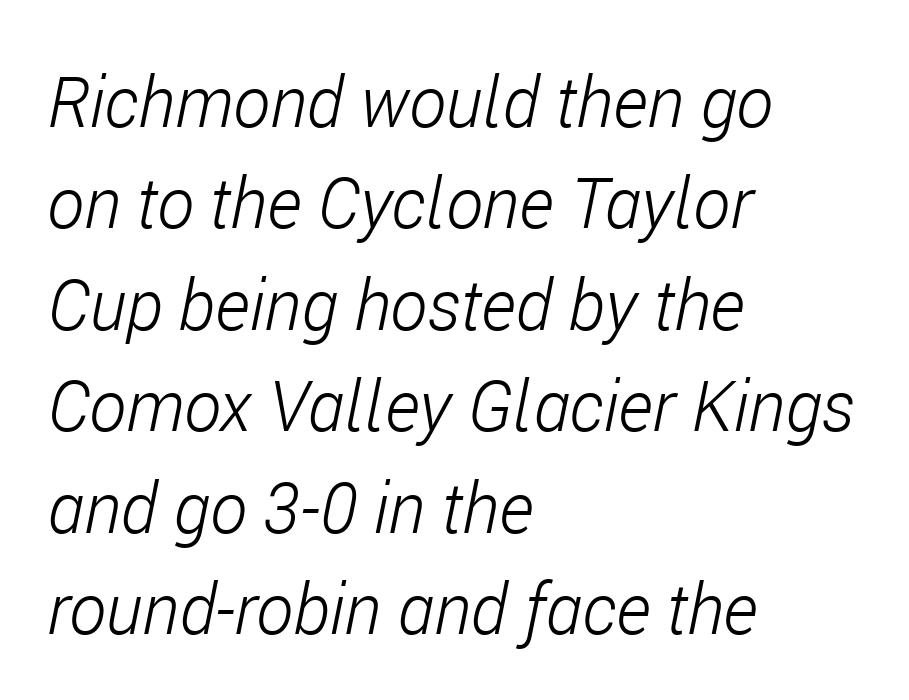
The image shows 70 px light, condensed type, italic (leaning right); set left-aligned, normal line spacing (1.45x), normal letter spacing, not underlined; low stroke contrast and a medium x-height.
